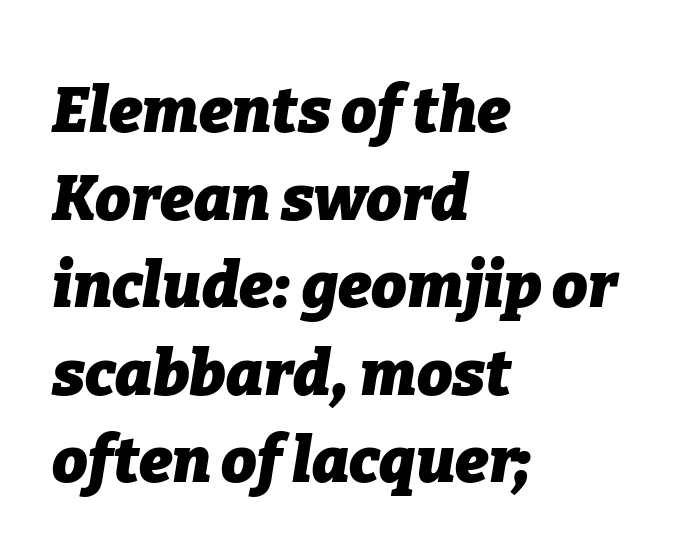
Q: Is the text bold? A: Yes.
Q: Is the text italic (slanted)? A: Yes, it leans right by about 9 degrees.
Q: Is the text underlined? A: No.
Q: How is the paragraph aligned? A: Left-aligned.
Q: Is the spacing between letters normal or unusually wide? A: Normal.
Q: Is the spacing between lines tight, normal or loose? A: Normal.
Q: Width (condensed, normal, or wide)? A: Normal.
Q: Stroke contrast? A: Low.
Q: x-height? A: Medium.
Q: Monospaced? A: No.
